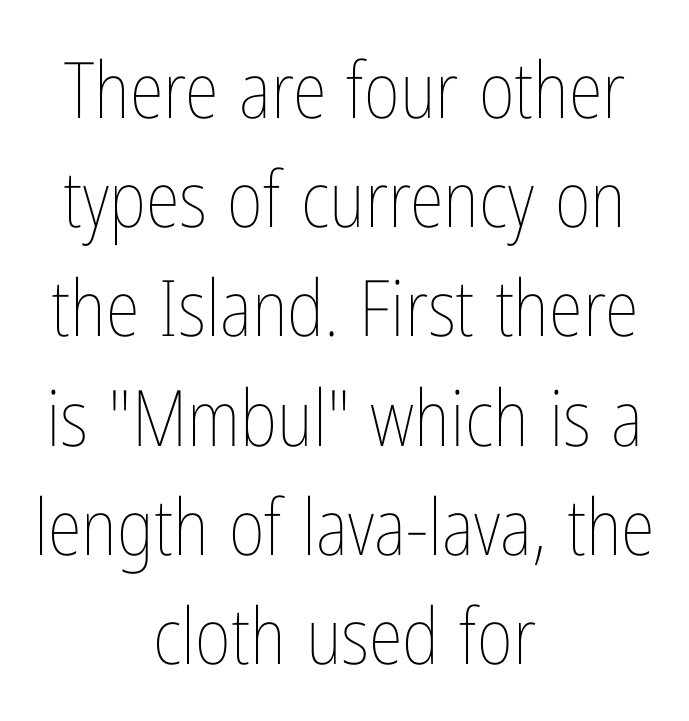
The image shows 78 px thin, condensed type, upright; set centered, normal line spacing (1.4x), normal letter spacing, not underlined; low stroke contrast and a medium x-height.
